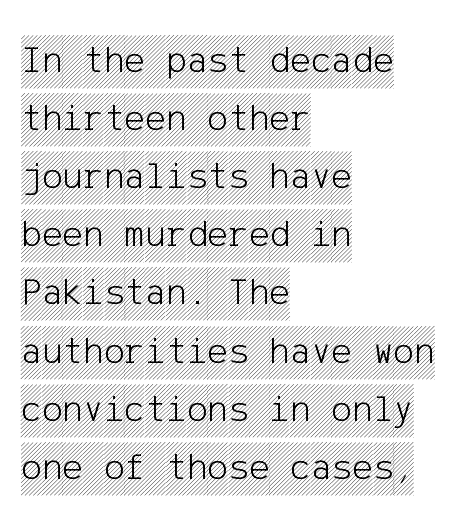
In terms of letterspacing, this is plain default setting. Honestly, there is no underline to notice here at all. If you drew a line through each stem, it would be perfectly vertical. The block of text has a typical density, with ordinary space between rows. The typesetter chose a ragged-right arrangement here.
